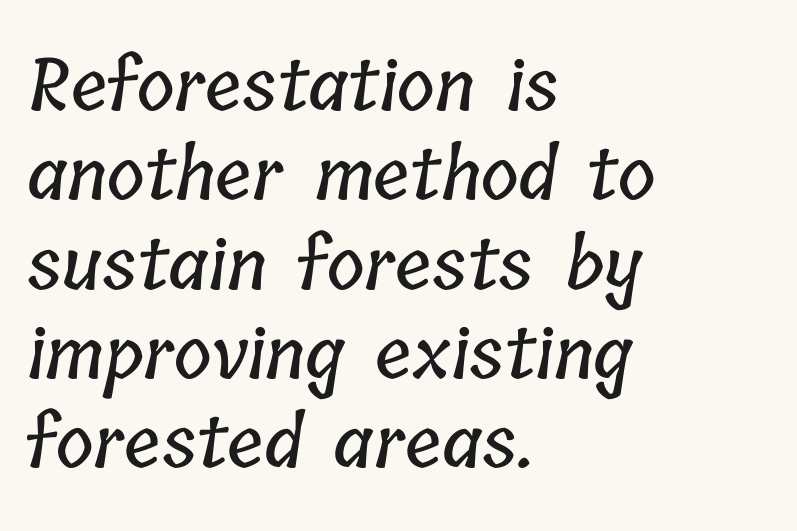
{"width": "condensed", "stroke_contrast": "low", "x_height": "medium", "monospaced": "no", "underline": "no", "align": "left", "line_spacing_ratio": 1.24, "letter_spacing": "normal", "letter_spacing_em": 0.0, "glyph_px": 72}
